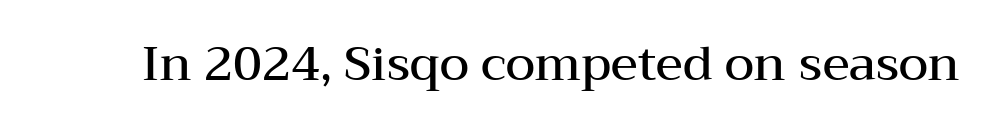
The image shows 48 px semibold, wide serif type, upright; set normal letter spacing, not underlined; medium stroke contrast and a medium x-height.
